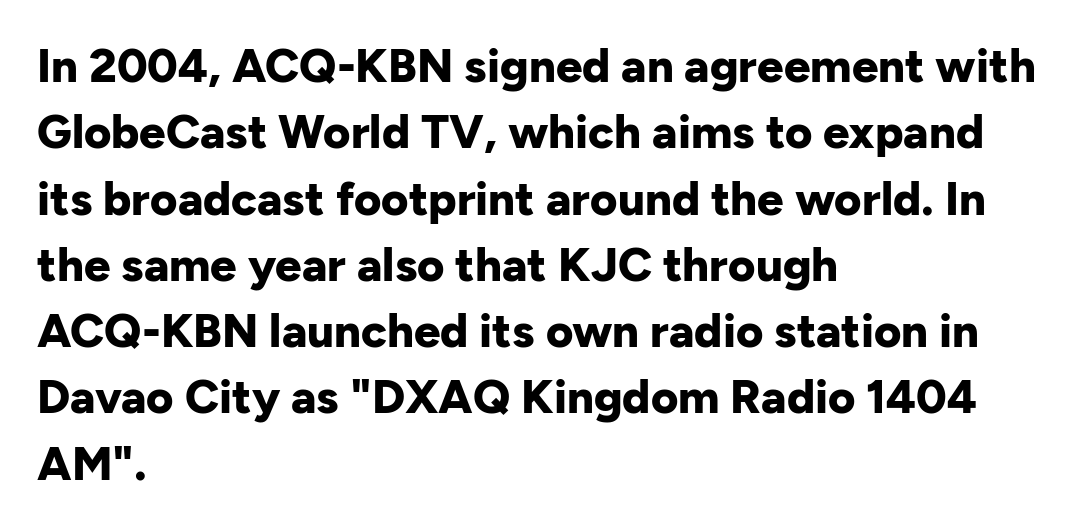
Q: Is the text bold? A: Yes.
Q: Is the text italic (slanted)? A: No, it is upright.
Q: Is the typeface a serif or a sans-serif typeface? A: Sans-serif.
Q: Is the text underlined? A: No.
Q: How is the paragraph aligned? A: Left-aligned.
Q: Is the spacing between letters normal or unusually wide? A: Normal.
Q: Is the spacing between lines tight, normal or loose? A: Normal.
Q: Width (condensed, normal, or wide)? A: Normal.
Q: Stroke contrast? A: Low.
Q: x-height? A: Medium.
Q: Monospaced? A: No.
